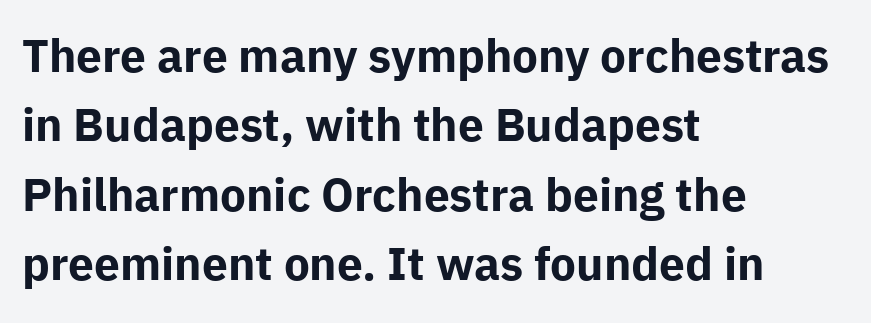
Q: Is the text bold? A: Yes.
Q: Is the text italic (slanted)? A: No, it is upright.
Q: Is the typeface a serif or a sans-serif typeface? A: Sans-serif.
Q: Is the text underlined? A: No.
Q: How is the paragraph aligned? A: Left-aligned.
Q: Is the spacing between letters normal or unusually wide? A: Normal.
Q: Is the spacing between lines tight, normal or loose? A: Normal.
Q: Width (condensed, normal, or wide)? A: Normal.
Q: Stroke contrast? A: Low.
Q: x-height? A: Medium.
Q: Monospaced? A: No.
